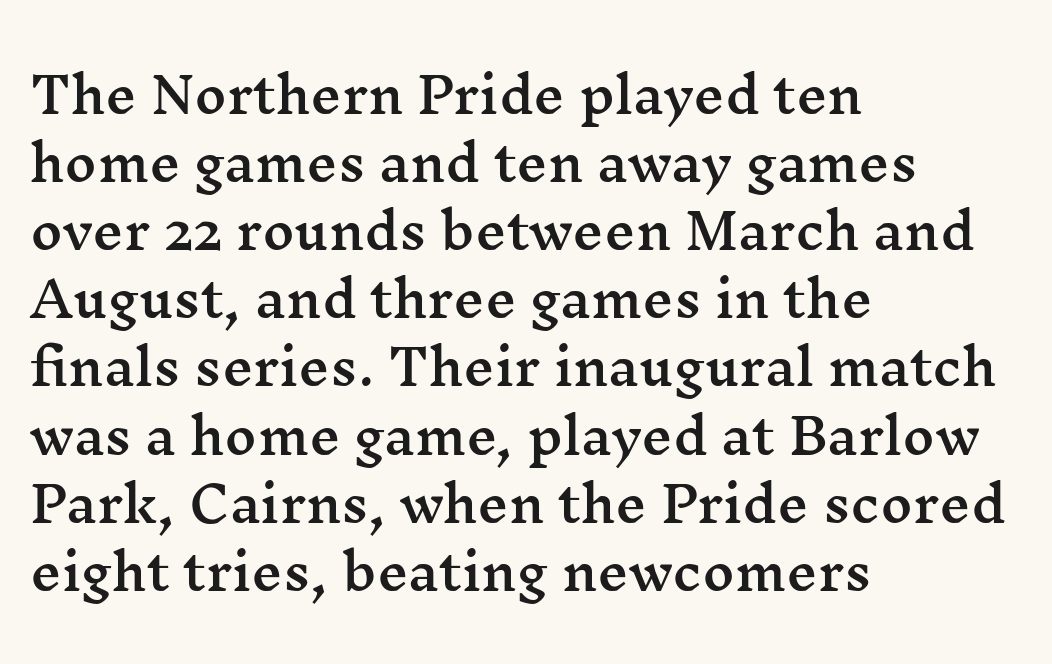
Q: Is the text italic (slanted)? A: No, it is upright.
Q: Is the typeface a serif or a sans-serif typeface? A: Serif.
Q: Is the text underlined? A: No.
Q: How is the paragraph aligned? A: Left-aligned.
Q: Is the spacing between letters normal or unusually wide? A: Normal.
Q: Is the spacing between lines tight, normal or loose? A: Normal.
Q: Width (condensed, normal, or wide)? A: Wide.
Q: Stroke contrast? A: Medium.
Q: x-height? A: Medium.
Q: Monospaced? A: No.
